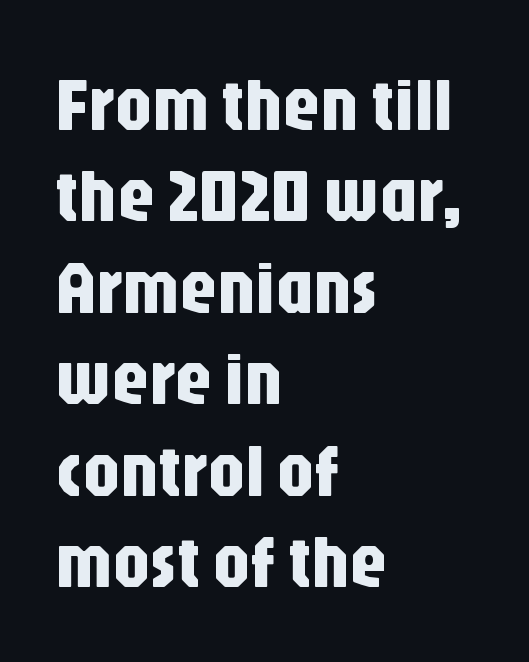
{"serif": "no", "italic": "no", "width": "condensed", "stroke_contrast": "low", "x_height": "large", "monospaced": "no", "underline": "no", "align": "left", "line_spacing_ratio": 1.22, "letter_spacing": "normal", "letter_spacing_em": 0.0, "glyph_px": 75}
